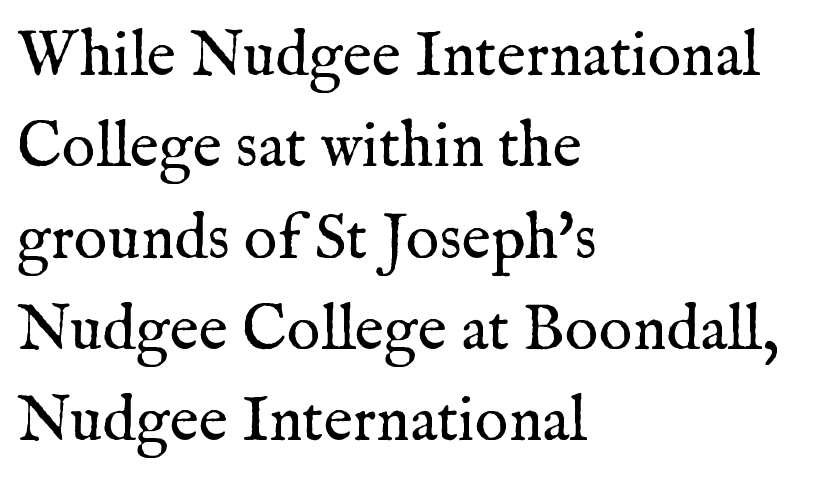
Does the copy run flush right? No — it runs flush left. The passage shown stacks its lines at a standard gap. Here the designer chose a conventional face with non-uniform glyph widths. The letters stand upright; this is a roman face. Does the type have serifs? Yes, each stem ends in a small foot.
